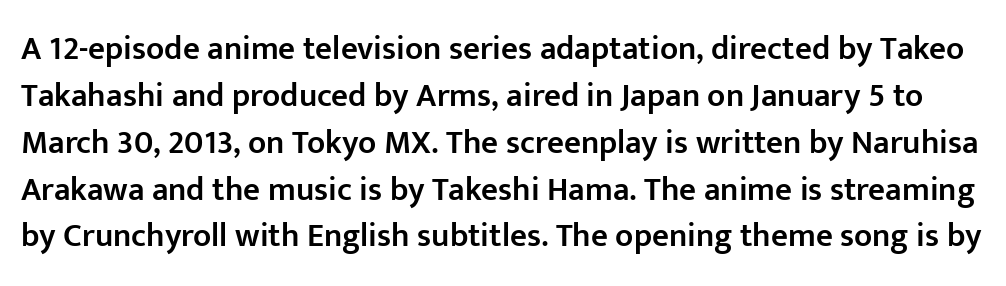
Q: Is the text bold? A: Semi-bold.
Q: Is the text italic (slanted)? A: No, it is upright.
Q: Is the typeface a serif or a sans-serif typeface? A: Sans-serif.
Q: Is the text underlined? A: No.
Q: Is the spacing between letters normal or unusually wide? A: Normal.
Q: Is the spacing between lines tight, normal or loose? A: Normal.
Q: Width (condensed, normal, or wide)? A: Normal.
Q: Stroke contrast? A: Low.
Q: x-height? A: Medium.
Q: Monospaced? A: No.
